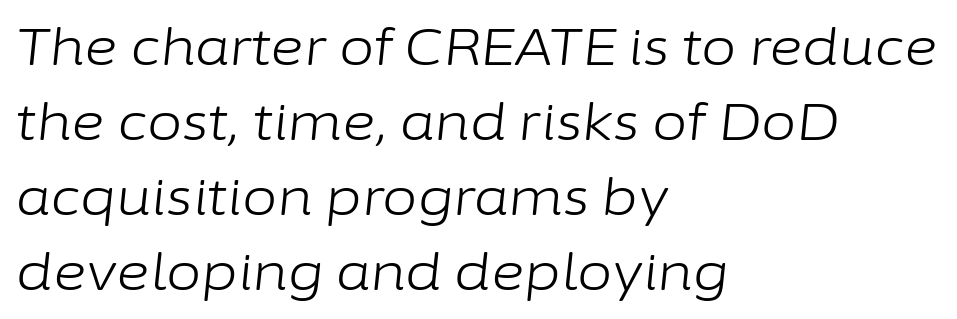
Q: Is the text bold? A: No.
Q: Is the text italic (slanted)? A: Yes, it leans right by about 6 degrees.
Q: Is the text underlined? A: No.
Q: How is the paragraph aligned? A: Left-aligned.
Q: Is the spacing between letters normal or unusually wide? A: Normal.
Q: Is the spacing between lines tight, normal or loose? A: Normal.
Q: Width (condensed, normal, or wide)? A: Normal.
Q: Stroke contrast? A: Low.
Q: x-height? A: Medium.
Q: Monospaced? A: No.
